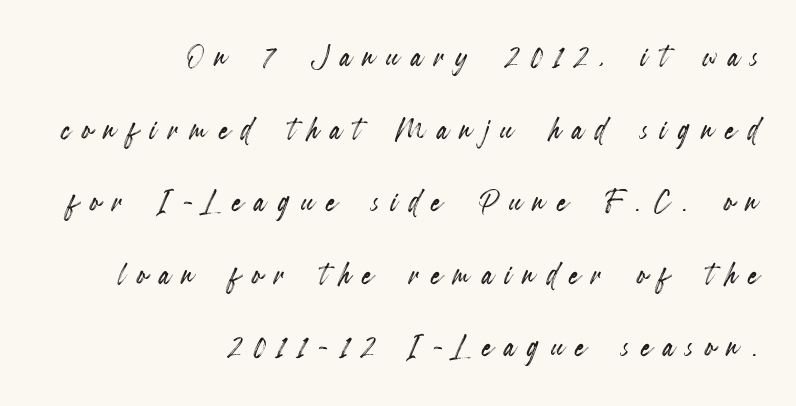
The image shows 39 px condensed type; set right-aligned, line spacing 1.86x, unusually wide letter spacing (+0.31 em), not underlined; a small x-height.
